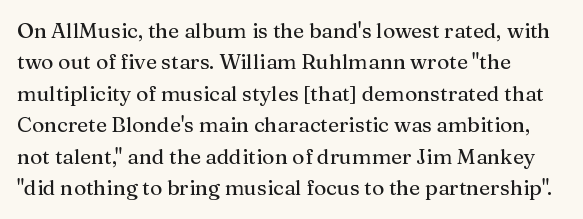
The image shows 21 px text type, upright; set left-aligned, normal line spacing (1.5x), normal letter spacing, not underlined.
